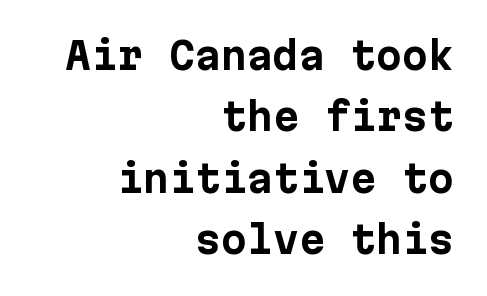
The image shows 37 px bold sans-serif type, upright; set right-aligned, normal line spacing (1.66x), normal letter spacing, not underlined; low stroke contrast and a medium x-height.
